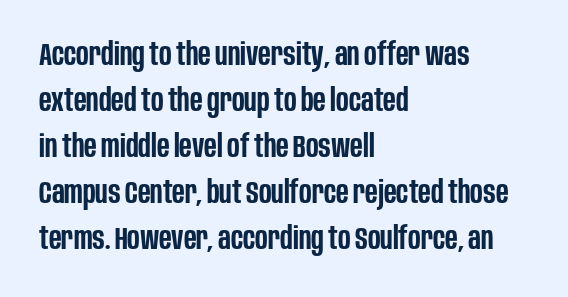
The specimen omits any rule beneath the text block's lines. Is this a fixed-width face? No — the glyphs have proportional, varying widths. What's the leading like? Ordinary, nothing unusual. The glyphs have the mass of a demibold cut, below bold. Which margin do the lines hug? The left one — the right edge is uneven. Look at the bottom of the vertical strokes: they stop flat, with no serifs.
